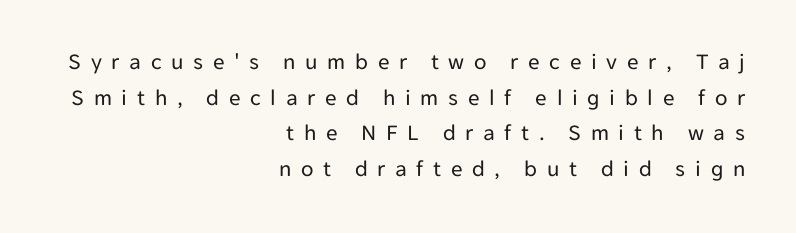
Q: Is the text bold? A: No.
Q: Is the text italic (slanted)? A: No, it is upright.
Q: Is the text underlined? A: No.
Q: How is the paragraph aligned? A: Right-aligned.
Q: Is the spacing between letters normal or unusually wide? A: Unusually wide.
Q: Is the spacing between lines tight, normal or loose? A: Normal.
